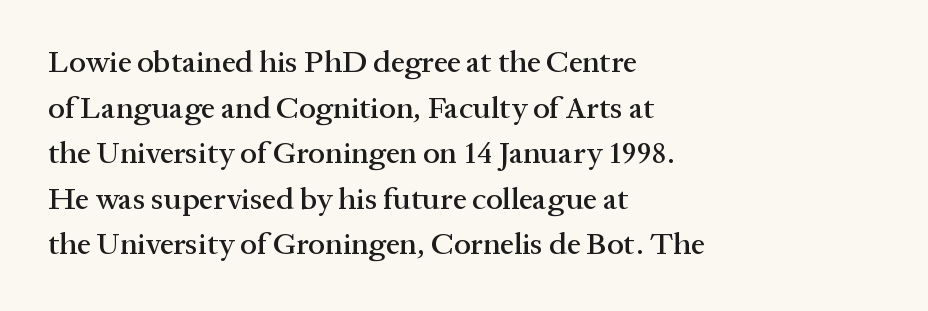
Baseline-to-baseline distance is the conventional proportion of letter height. Does the type have serifs? Yes, each stem ends in a small foot. Do the characters align in a grid? No, the font is proportional. The words here are not underlined.
